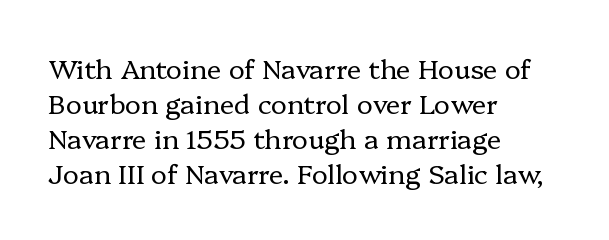
Style check: upright. Plain, unruled lines of type. The paragraph has a hard left edge and a soft right edge. This rendering leaves character spacing at its baseline value. A typesetter would call this leading conventional body-copy spacing. These glyphs show unthickened strokes, regular width or finer.
